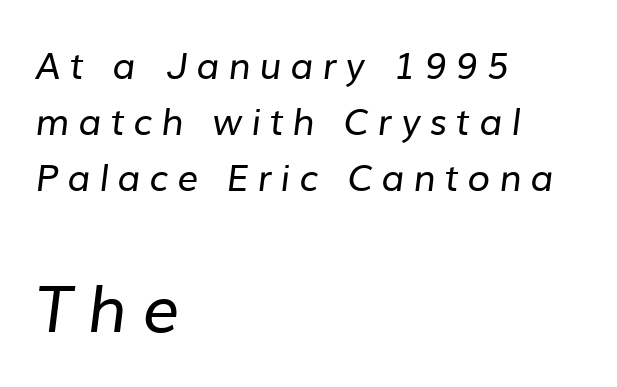
Q: Is the text bold? A: No.
Q: Is the typeface a serif or a sans-serif typeface? A: Sans-serif.
Q: Is the text underlined? A: No.
Q: How is the paragraph aligned? A: Left-aligned.
Q: Is the spacing between letters normal or unusually wide? A: Unusually wide.
Q: Is the spacing between lines tight, normal or loose? A: Normal.
Q: Which block of text is set in a larger size, the first (top) or the second (bottom)? A: The second (bottom) one.
Q: Width (condensed, normal, or wide)? A: Normal.
Q: Stroke contrast? A: Low.
Q: x-height? A: Medium.
Q: Monospaced? A: No.
